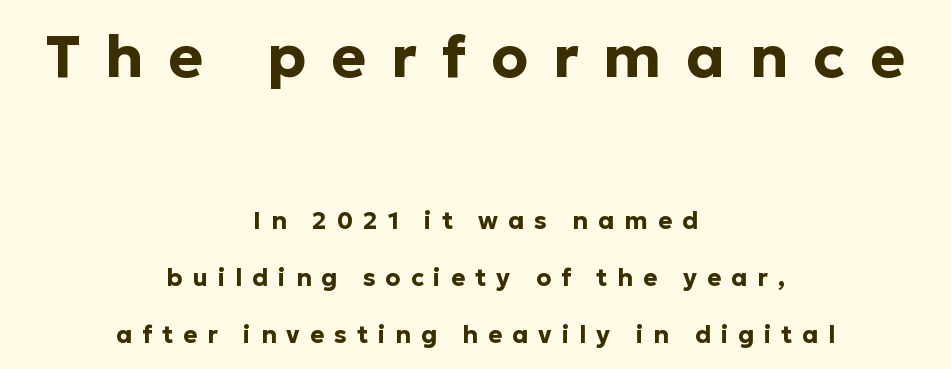
Q: Is the text bold? A: Yes.
Q: Is the text italic (slanted)? A: No, it is upright.
Q: Is the typeface a serif or a sans-serif typeface? A: Sans-serif.
Q: Is the text underlined? A: No.
Q: How is the paragraph aligned? A: Centered.
Q: Is the spacing between letters normal or unusually wide? A: Unusually wide.
Q: Is the spacing between lines tight, normal or loose? A: Loose.
Q: Which block of text is set in a larger size, the first (top) or the second (bottom)? A: The first (top) one.
Q: Width (condensed, normal, or wide)? A: Normal.
Q: Stroke contrast? A: Low.
Q: x-height? A: Medium.
Q: Monospaced? A: No.
